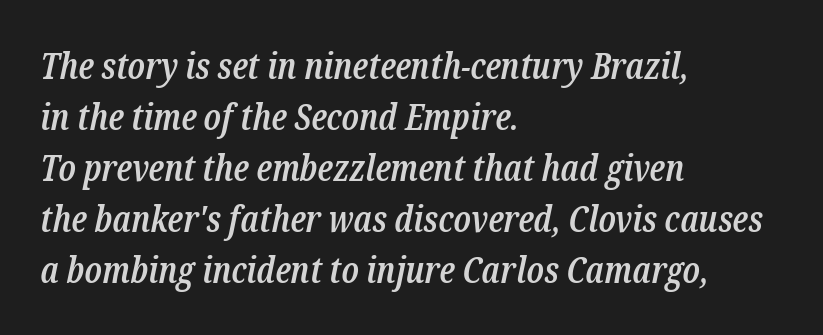
The image shows 36 px semibold, condensed serif type, italic (leaning right); set left-aligned, normal line spacing (1.42x), normal letter spacing, not underlined; low stroke contrast and a medium x-height.
